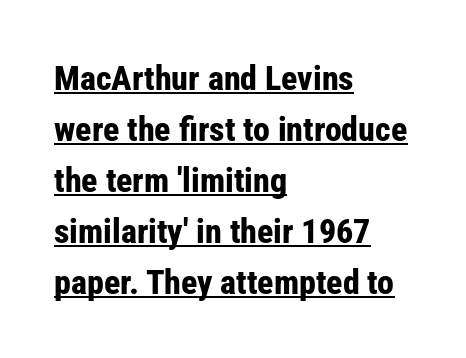
{"serif": "no", "italic": "no", "bold": "yes", "weight": "bold", "width": "condensed", "stroke_contrast": "low", "x_height": "medium", "monospaced": "no", "underline": "yes", "align": "left", "line_spacing": "normal", "line_spacing_ratio": 1.5, "letter_spacing": "normal", "letter_spacing_em": 0.0, "glyph_px": 34}
